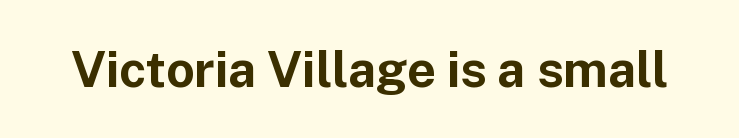
The image shows 50 px bold sans-serif type, upright; set normal letter spacing, not underlined; low stroke contrast and a medium x-height.
